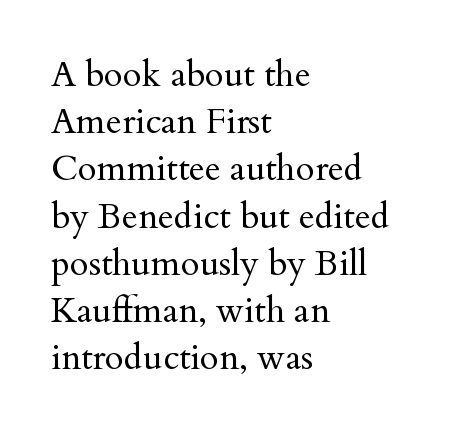
Q: Is the text bold? A: No.
Q: Is the text italic (slanted)? A: No, it is upright.
Q: Is the typeface a serif or a sans-serif typeface? A: Serif.
Q: Is the text underlined? A: No.
Q: How is the paragraph aligned? A: Left-aligned.
Q: Is the spacing between letters normal or unusually wide? A: Normal.
Q: Is the spacing between lines tight, normal or loose? A: Normal.
Q: Width (condensed, normal, or wide)? A: Normal.
Q: Stroke contrast? A: Medium.
Q: x-height? A: Small.
Q: Monospaced? A: No.
